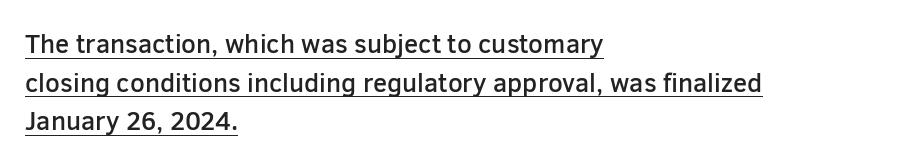
Q: Is the text bold? A: Semi-bold.
Q: Is the text italic (slanted)? A: No, it is upright.
Q: Is the text underlined? A: Yes.
Q: How is the paragraph aligned? A: Left-aligned.
Q: Is the spacing between letters normal or unusually wide? A: Normal.
Q: Is the spacing between lines tight, normal or loose? A: Normal.
